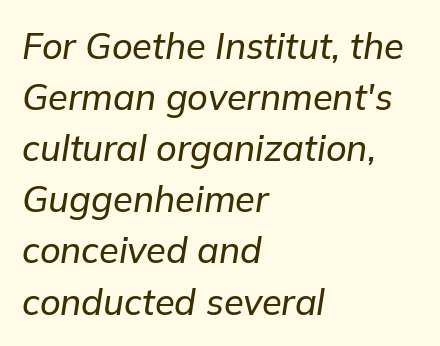
The image shows 36 px text type, italic (leaning right); set left-aligned, normal line spacing (1.42x), normal letter spacing, not underlined; low stroke contrast and a medium x-height.
